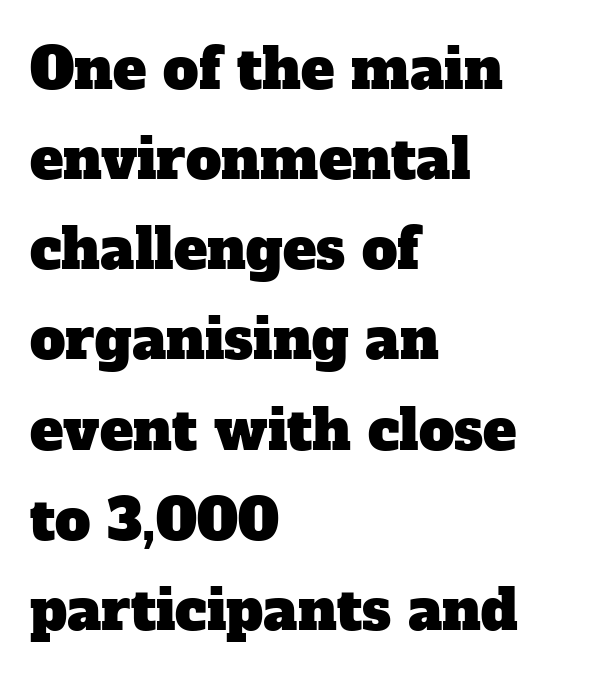
The image shows 56 px serif type; set left-aligned, normal line spacing (1.61x), normal letter spacing, not underlined; low stroke contrast and a medium x-height.
